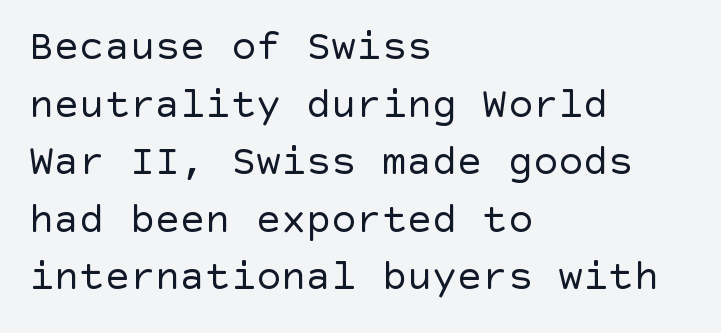
{"serif": "no", "italic": "no", "bold": "no", "weight": "regular", "width": "normal", "x_height": "large", "underline": "no", "align": "left", "line_spacing": "normal", "line_spacing_ratio": 1.37, "letter_spacing": "normal", "letter_spacing_em": 0.0, "glyph_px": 42}
